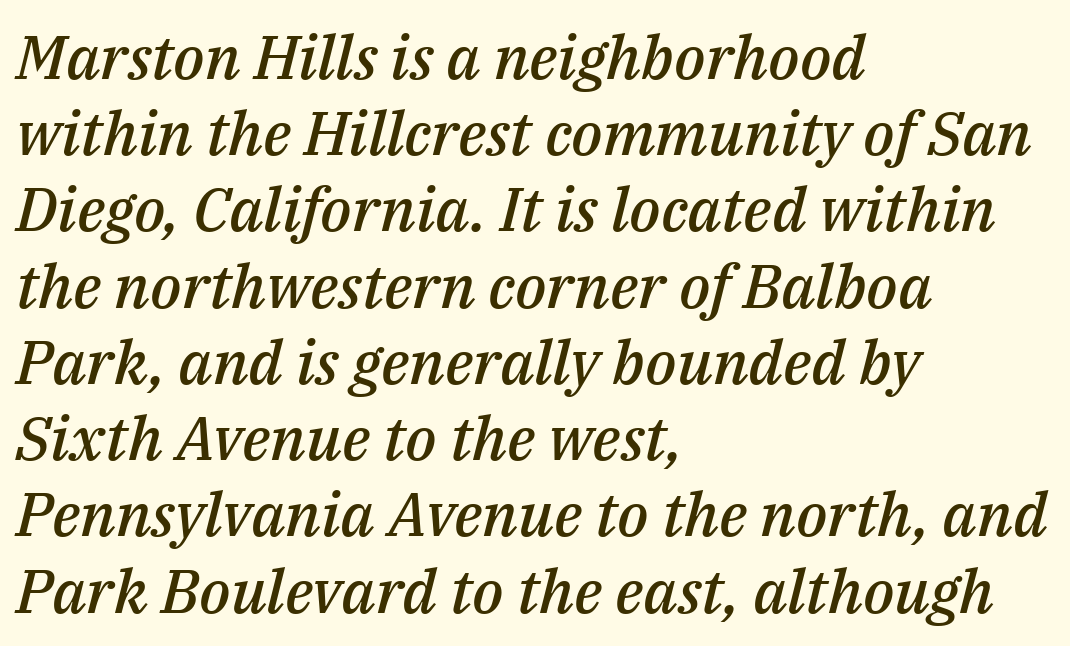
{"italic": "yes", "lean": "right", "slant_degrees": 14, "bold": "semi", "weight": "semibold", "width": "normal", "stroke_contrast": "medium", "x_height": "medium", "monospaced": "no", "underline": "no", "align": "left", "line_spacing": "normal", "line_spacing_ratio": 1.25, "letter_spacing": "normal", "letter_spacing_em": 0.0, "glyph_px": 61}
